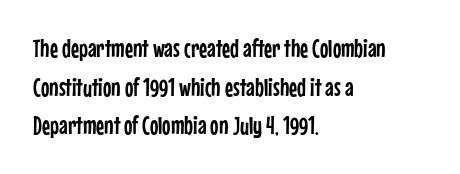
The image shows 25 px text type, upright; set left-aligned, normal line spacing (1.55x), normal letter spacing, not underlined.
